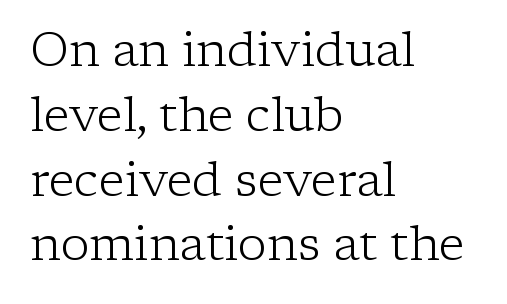
Quick note: underline off. Does extra space separate the letters? No, they use regular spacing. The axis of the letterforms is exactly vertical. Successive baselines arrive at the customary interval.
